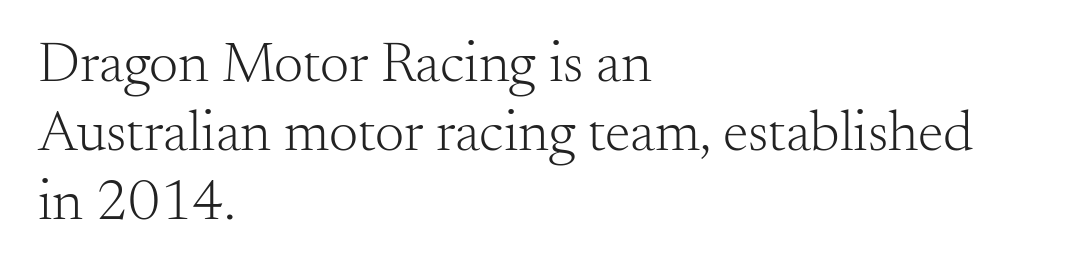
The image shows 58 px light serif type, upright; set left-aligned, line spacing 1.19x, normal letter spacing, not underlined; medium stroke contrast and a small x-height.
